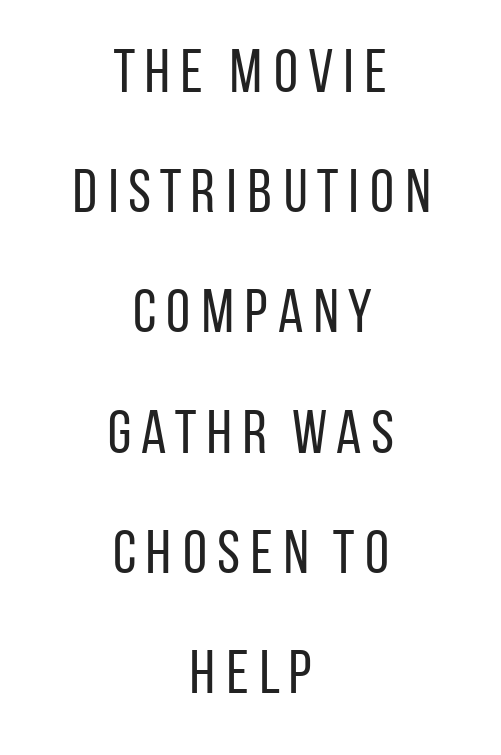
The image shows 61 px regular-weight, condensed sans-serif type, upright; set centered, loose line spacing (1.97x), not underlined; low stroke contrast and a large x-height.
